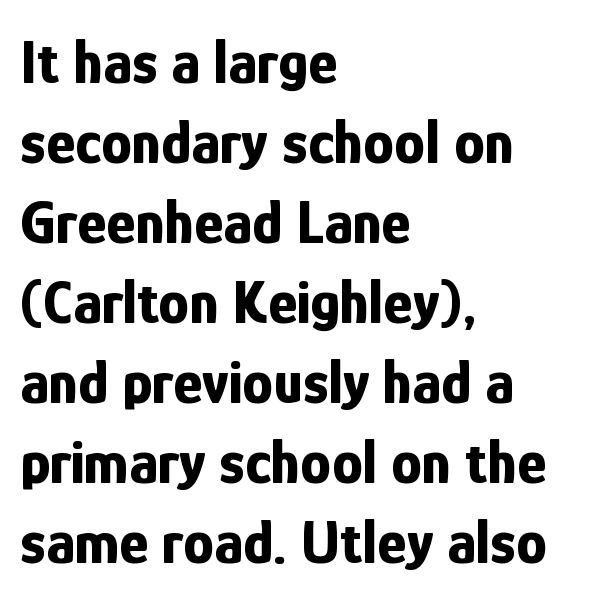
{"serif": "no", "italic": "no", "bold": "yes", "weight": "bold", "width": "condensed", "stroke_contrast": "low", "x_height": "medium", "monospaced": "no", "underline": "no", "align": "left", "line_spacing": "normal", "line_spacing_ratio": 1.29, "letter_spacing": "normal", "letter_spacing_em": 0.0, "glyph_px": 62}
